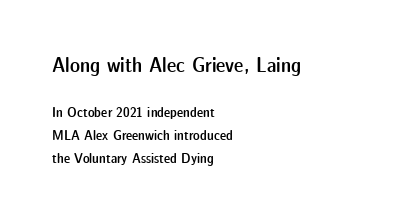
Q: Is the text bold? A: Semi-bold.
Q: Is the text italic (slanted)? A: No, it is upright.
Q: Is the text underlined? A: No.
Q: How is the paragraph aligned? A: Left-aligned.
Q: Is the spacing between letters normal or unusually wide? A: Normal.
Q: Is the spacing between lines tight, normal or loose? A: Normal.
Q: Which block of text is set in a larger size, the first (top) or the second (bottom)? A: The first (top) one.
